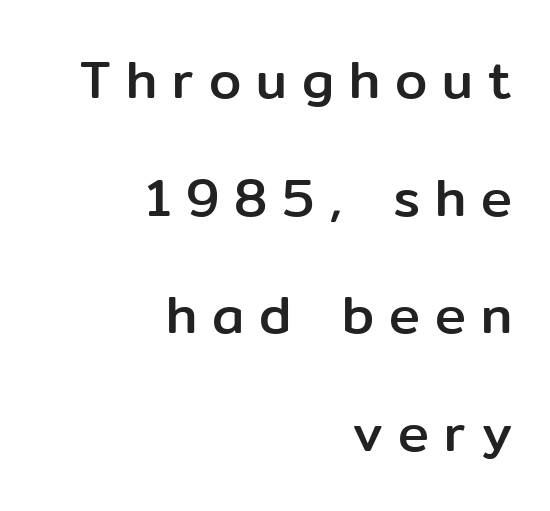
There is plenty of visible air inserted between adjacent glyphs. The specimen reads as upright at a glance. Baseline-to-baseline distance is far greater than the letter height. The rag falls on the left side of this text block.
